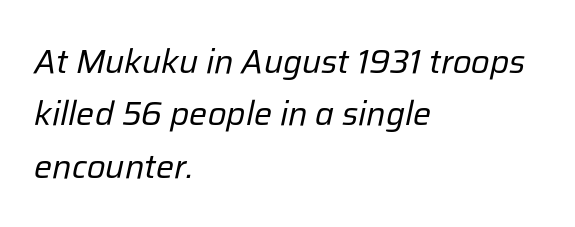
Students, observe: this is what conventionally led text looks like. The typesetting does not lean heavy: it is not bold. Inter-character spacing is left at the font's built-in metrics. When letters slant like this, we call the style italic. The paragraph has a hard left edge and a soft right edge.
